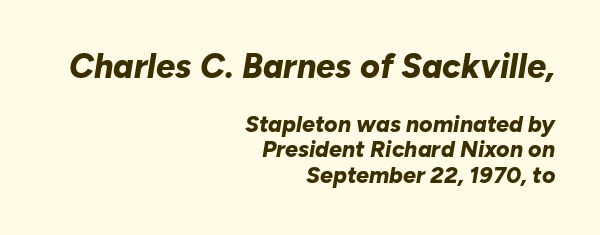
Q: Is the text bold? A: Yes.
Q: Is the text italic (slanted)? A: Yes, it leans right by about 10 degrees.
Q: Is the text underlined? A: No.
Q: How is the paragraph aligned? A: Right-aligned.
Q: Is the spacing between letters normal or unusually wide? A: Normal.
Q: Is the spacing between lines tight, normal or loose? A: Tight.
Q: Which block of text is set in a larger size, the first (top) or the second (bottom)? A: The first (top) one.
Q: Width (condensed, normal, or wide)? A: Normal.
Q: Stroke contrast? A: Low.
Q: x-height? A: Medium.
Q: Monospaced? A: No.
